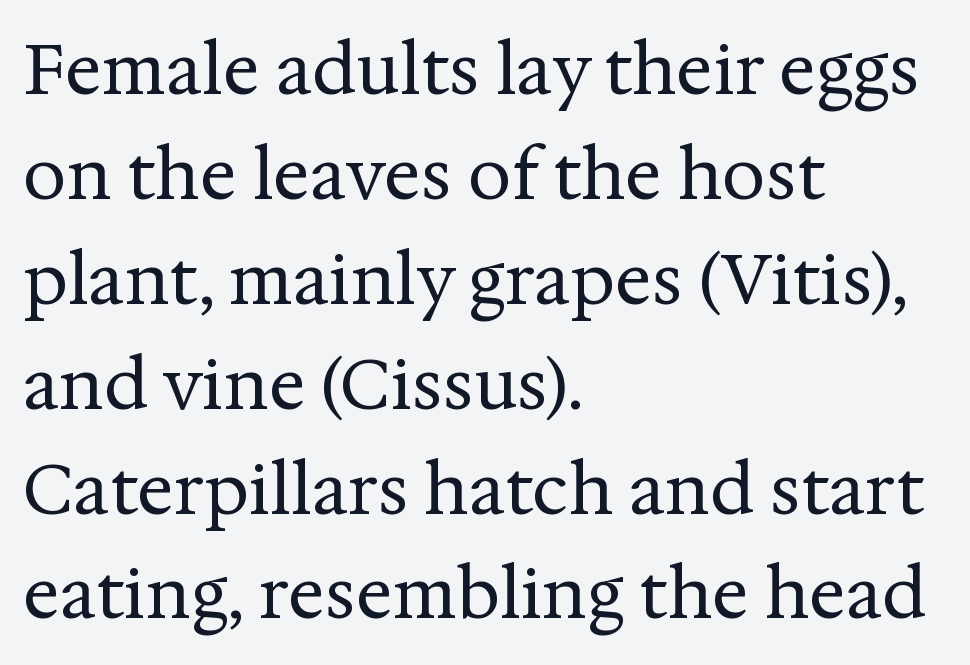
Here the designer chose a conventional face with non-uniform glyph widths. Is this a sans? No — the strokes have serifs. Rendered with straight, roman letterforms. These lines are set flush left with a ragged right edge. The zone under the glyphs is completely vacant. Summary of weight: not heavy and not bold.
